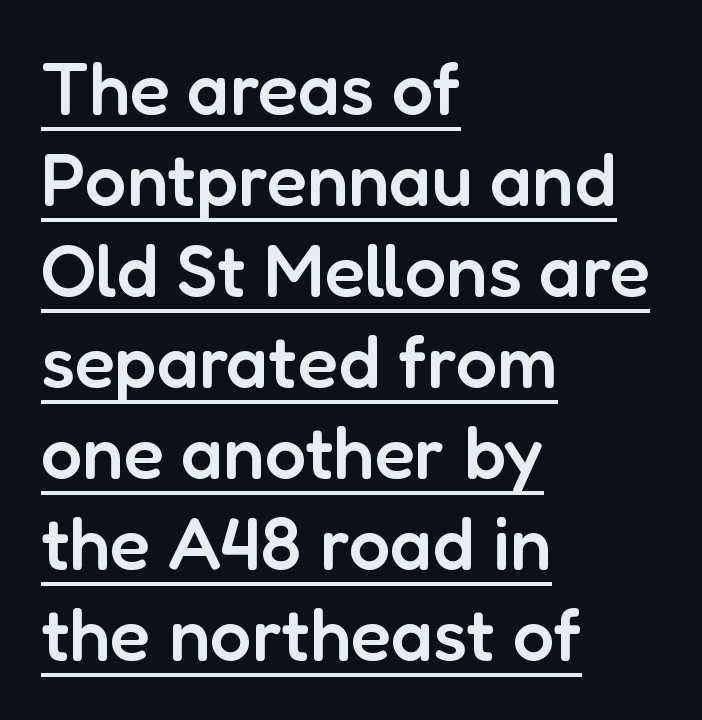
{"serif": "no", "italic": "no", "bold": "semi", "weight": "semibold", "width": "normal", "stroke_contrast": "low", "x_height": "medium", "monospaced": "no", "underline": "yes", "align": "left", "line_spacing_ratio": 1.23, "letter_spacing": "normal", "letter_spacing_em": 0.0, "glyph_px": 74}
